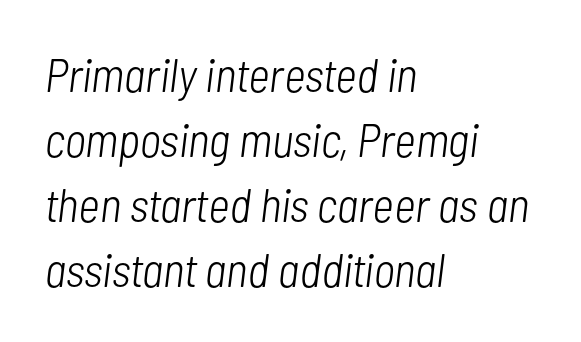
Q: Is the text bold? A: No.
Q: Is the text italic (slanted)? A: Yes, it leans right by about 7 degrees.
Q: Is the text underlined? A: No.
Q: How is the paragraph aligned? A: Left-aligned.
Q: Is the spacing between letters normal or unusually wide? A: Normal.
Q: Is the spacing between lines tight, normal or loose? A: Normal.
Q: Width (condensed, normal, or wide)? A: Condensed.
Q: Stroke contrast? A: Low.
Q: x-height? A: Medium.
Q: Monospaced? A: No.
